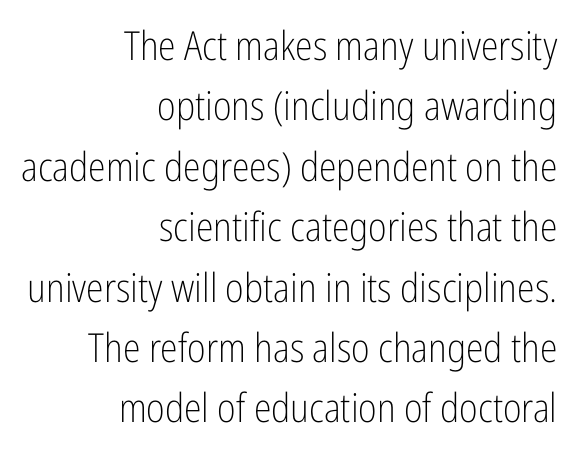
Q: Is the text bold? A: No.
Q: Is the text italic (slanted)? A: No, it is upright.
Q: Is the typeface a serif or a sans-serif typeface? A: Sans-serif.
Q: Is the text underlined? A: No.
Q: How is the paragraph aligned? A: Right-aligned.
Q: Is the spacing between letters normal or unusually wide? A: Normal.
Q: Is the spacing between lines tight, normal or loose? A: Normal.
Q: Width (condensed, normal, or wide)? A: Condensed.
Q: Stroke contrast? A: Low.
Q: x-height? A: Medium.
Q: Monospaced? A: No.
